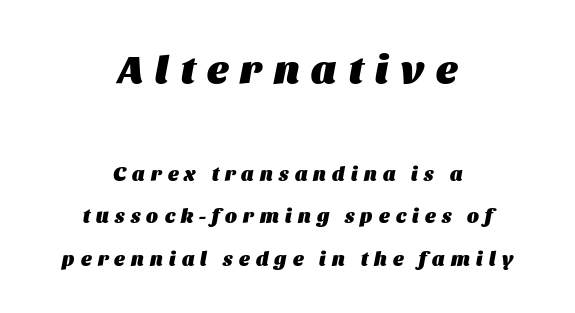
The image shows 40 px heavy type, italic (leaning right); set centered, loose line spacing (2.14x), unusually wide letter spacing (+0.31 em), not underlined; the first (top) block is 2.0x larger; medium stroke contrast and a large x-height.
